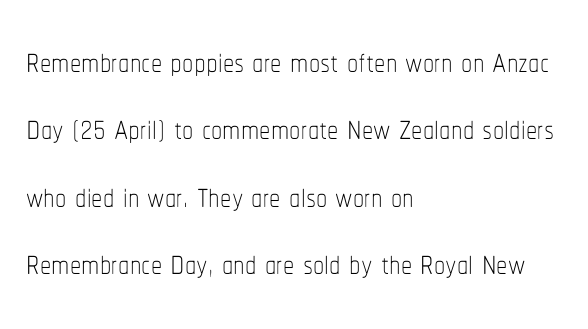
{"italic": "no", "bold": "no", "weight": "thin", "width": "condensed", "stroke_contrast": "low", "x_height": "medium", "monospaced": "no", "underline": "no", "align": "left", "line_spacing": "normal", "line_spacing_ratio": 1.5, "letter_spacing": "normal", "letter_spacing_em": 0.0, "glyph_px": 45}
